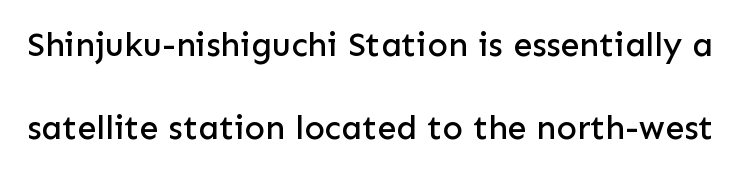
Notice how the stems are strictly vertical — no italics here. Anything drawn beneath the words? Only blank space. Successive baselines arrive slowly, with a big drop between each. The face used here is rendered with its standard letterfit. Think of a printed novel: that variable character pitch is what you see here.
